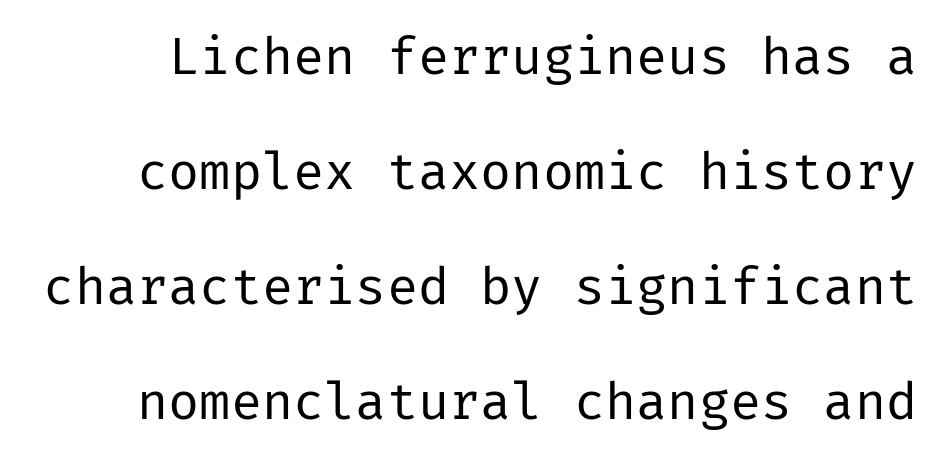
{"serif": "no", "italic": "no", "bold": "no", "weight": "regular", "width": "normal", "stroke_contrast": "low", "x_height": "medium", "underline": "no", "line_spacing": "loose", "line_spacing_ratio": 2.21, "letter_spacing": "normal", "letter_spacing_em": 0.0, "glyph_px": 52}
